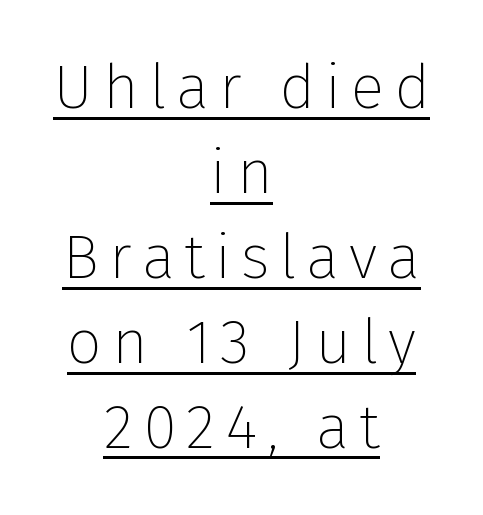
{"serif": "no", "italic": "no", "bold": "no", "weight": "thin", "width": "normal", "stroke_contrast": "low", "x_height": "medium", "monospaced": "no", "underline": "yes", "align": "center", "line_spacing": "normal", "line_spacing_ratio": 1.37, "glyph_px": 62}
